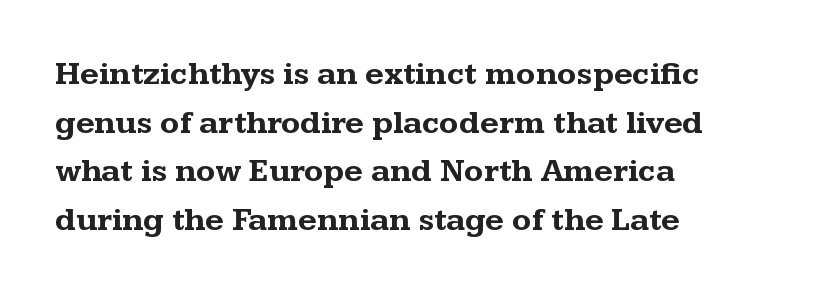
Q: Is the text bold? A: Yes.
Q: Is the text italic (slanted)? A: No, it is upright.
Q: Is the typeface a serif or a sans-serif typeface? A: Serif.
Q: Is the text underlined? A: No.
Q: How is the paragraph aligned? A: Left-aligned.
Q: Is the spacing between letters normal or unusually wide? A: Normal.
Q: Is the spacing between lines tight, normal or loose? A: Normal.
Q: Width (condensed, normal, or wide)? A: Wide.
Q: Stroke contrast? A: Medium.
Q: x-height? A: Medium.
Q: Monospaced? A: No.
